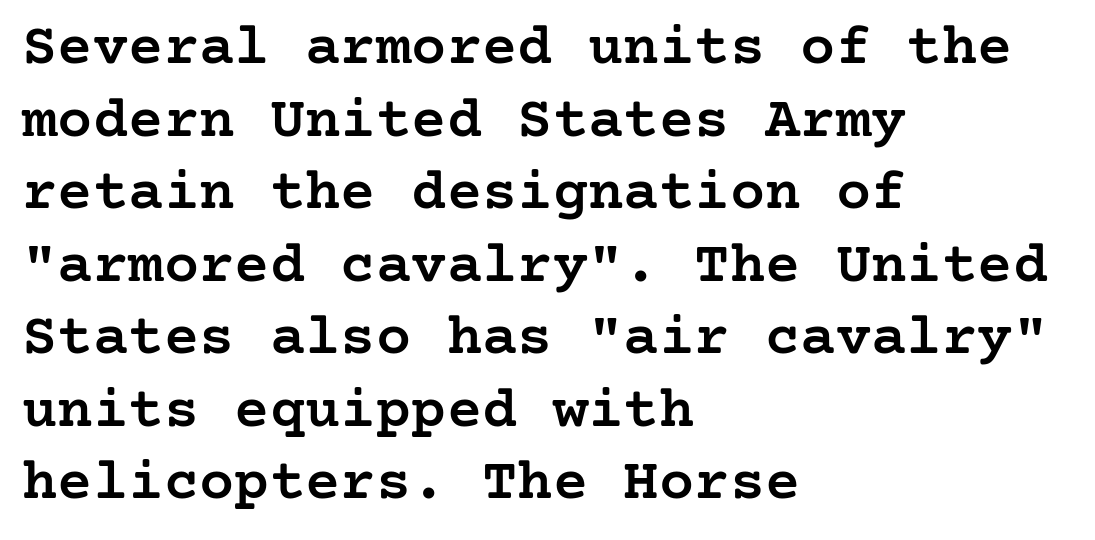
Q: Is the text bold? A: Semi-bold.
Q: Is the text italic (slanted)? A: No, it is upright.
Q: Is the typeface a serif or a sans-serif typeface? A: Serif.
Q: Is the text underlined? A: No.
Q: How is the paragraph aligned? A: Left-aligned.
Q: Is the spacing between letters normal or unusually wide? A: Normal.
Q: Width (condensed, normal, or wide)? A: Normal.
Q: Stroke contrast? A: Low.
Q: x-height? A: Medium.
